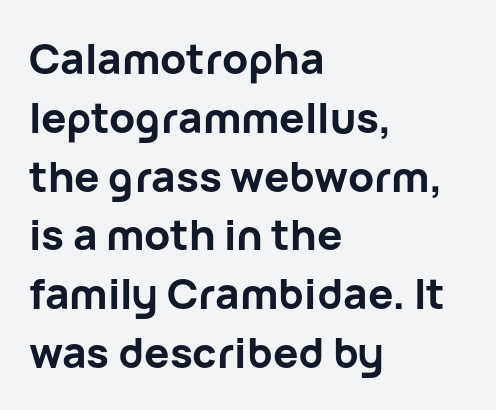
{"serif": "no", "italic": "no", "bold": "yes", "weight": "bold", "width": "normal", "stroke_contrast": "low", "x_height": "medium", "monospaced": "no", "underline": "no", "align": "left", "line_spacing": "normal", "line_spacing_ratio": 1.4, "letter_spacing": "normal", "letter_spacing_em": 0.0, "glyph_px": 42}
